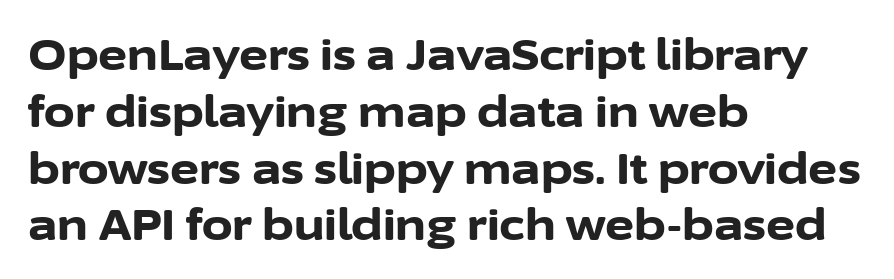
The image shows 44 px bold sans-serif type, upright; set left-aligned, normal line spacing (1.29x), normal letter spacing, not underlined; low stroke contrast and a medium x-height.
